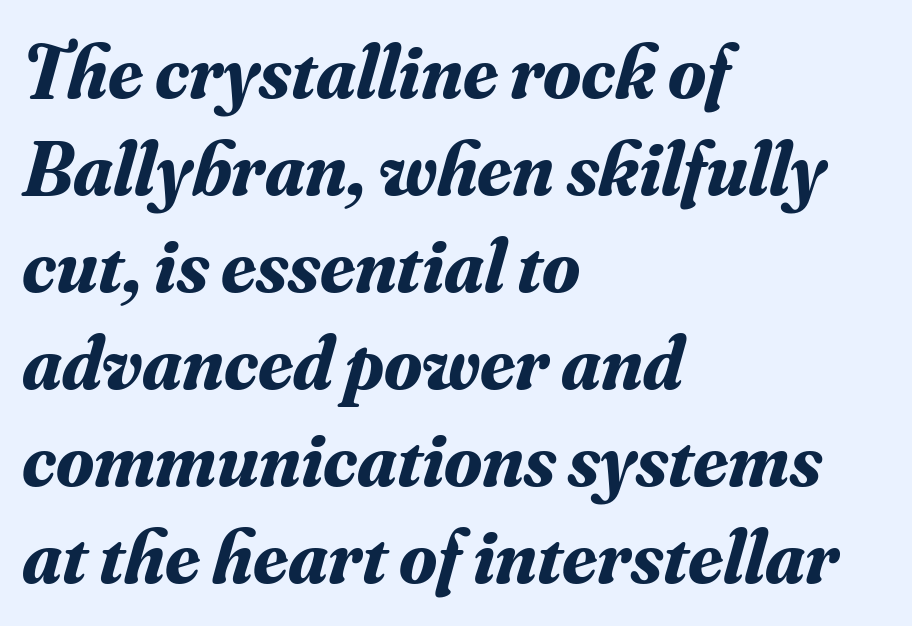
Q: Is the text bold? A: Yes.
Q: Is the text italic (slanted)? A: Yes, it leans right by about 16 degrees.
Q: Is the typeface a serif or a sans-serif typeface? A: Serif.
Q: Is the text underlined? A: No.
Q: How is the paragraph aligned? A: Left-aligned.
Q: Is the spacing between letters normal or unusually wide? A: Normal.
Q: Is the spacing between lines tight, normal or loose? A: Normal.
Q: Width (condensed, normal, or wide)? A: Normal.
Q: Stroke contrast? A: Medium.
Q: x-height? A: Small.
Q: Monospaced? A: No.
